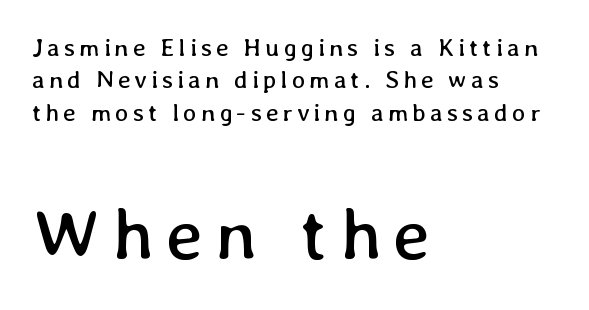
Q: Is the text bold? A: No.
Q: Is the text italic (slanted)? A: No, it is upright.
Q: Is the text underlined? A: No.
Q: How is the paragraph aligned? A: Left-aligned.
Q: Is the spacing between lines tight, normal or loose? A: Normal.
Q: Which block of text is set in a larger size, the first (top) or the second (bottom)? A: The second (bottom) one.
Q: Width (condensed, normal, or wide)? A: Normal.
Q: Stroke contrast? A: Low.
Q: x-height? A: Medium.
Q: Monospaced? A: No.
